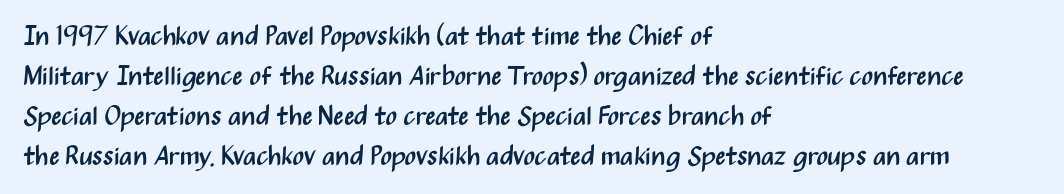
Italic: no, the glyphs are upright roman. Observe the ordinary spacing: letters are neighbours, not strangers. Line spacing here is normal. The zone under the glyphs is completely vacant. These lines stack with their left ends in a neat column.
